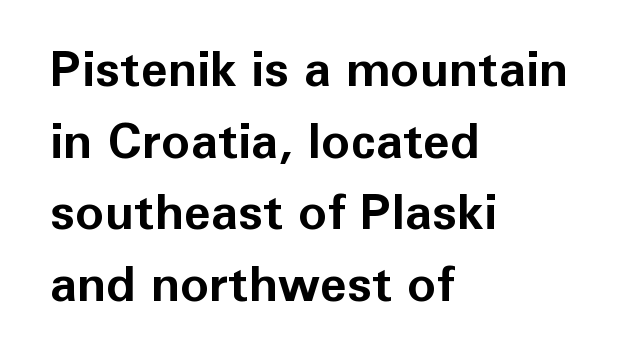
The image shows 49 px bold sans-serif type, upright; set left-aligned, normal line spacing (1.46x), normal letter spacing, not underlined; low stroke contrast and a medium x-height.
